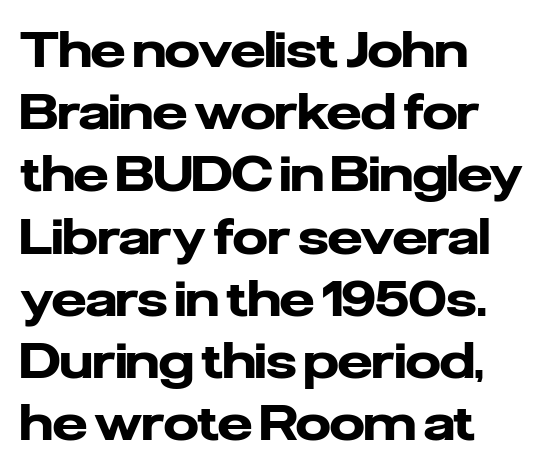
The image shows 49 px heavy sans-serif type, upright; set left-aligned, normal line spacing (1.27x), normal letter spacing, not underlined; low stroke contrast and a medium x-height.
